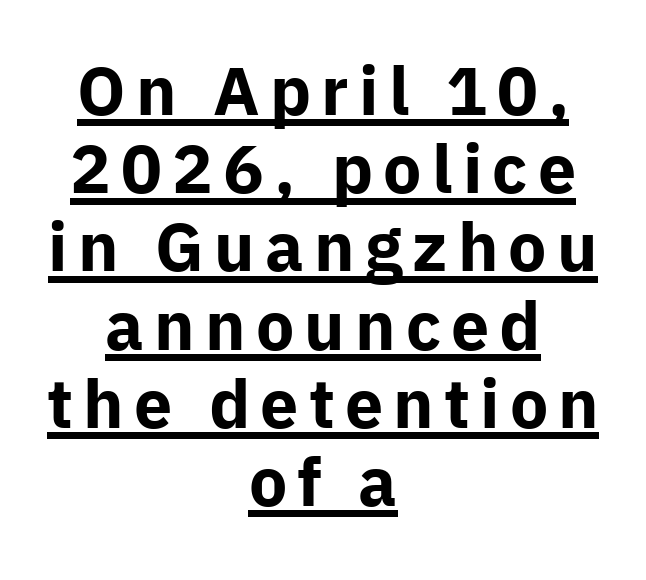
The image shows 68 px bold sans-serif type, upright; set centered, tight line spacing (1.15x), underlined; low stroke contrast and a medium x-height.
